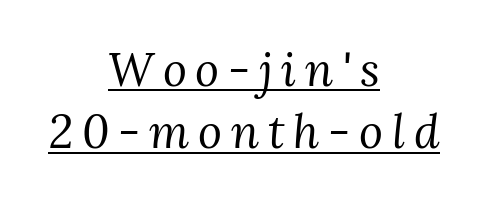
{"serif": "yes", "italic": "yes", "lean": "right", "slant_degrees": 3, "bold": "no", "weight": "regular", "width": "normal", "stroke_contrast": "medium", "x_height": "medium", "monospaced": "no", "underline": "yes", "align": "center", "line_spacing": "normal", "line_spacing_ratio": 1.35, "glyph_px": 46}
